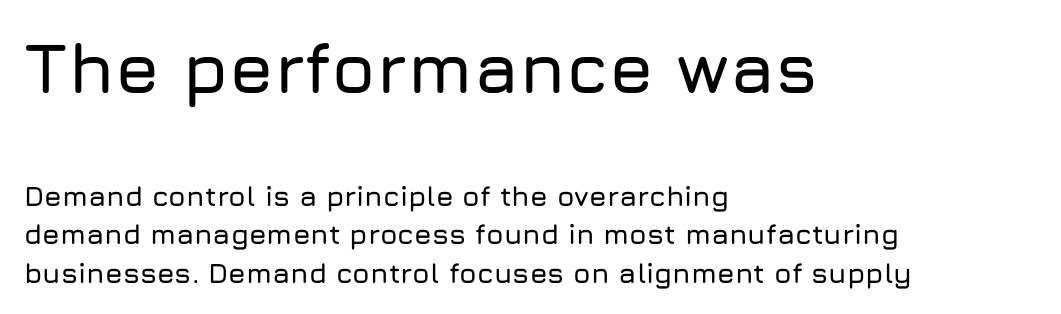
A roman cut, with each character standing at attention. Short and long lines alike share a common starting point at left. Each new line begins a customary step beneath the previous one. This sample has the flowing, uneven cadence of proportional lettering. Clear beneath every line of the passage. Words appear dense and cohesive because spacing is normal.
